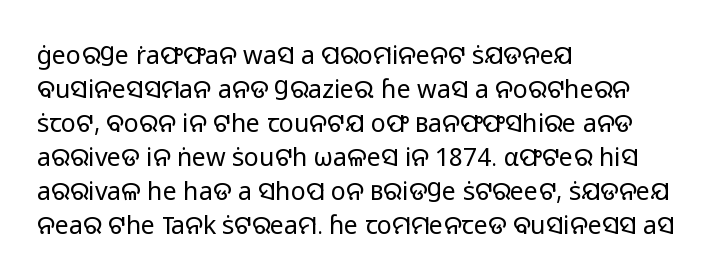
Q: Is the text bold? A: No.
Q: Is the text italic (slanted)? A: No, it is upright.
Q: Is the text underlined? A: No.
Q: How is the paragraph aligned? A: Left-aligned.
Q: Is the spacing between letters normal or unusually wide? A: Normal.
Q: Is the spacing between lines tight, normal or loose? A: Normal.
